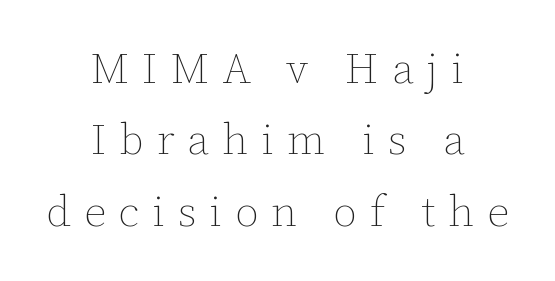
Varying glyph widths throughout — classic text-font behaviour. Check the space under the baseline: it is left empty. Baseline-to-baseline distance is the conventional proportion of letter height. Does the lettering tilt? It doesn't — this is upright.
